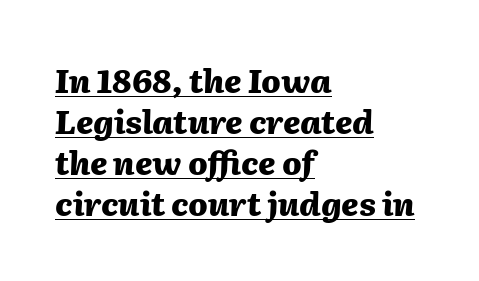
{"italic": "yes", "lean": "right", "slant_degrees": 2, "bold": "yes", "weight": "heavy", "width": "normal", "stroke_contrast": "medium", "x_height": "medium", "monospaced": "no", "underline": "yes", "align": "left", "line_spacing": "normal", "line_spacing_ratio": 1.28, "letter_spacing": "normal", "letter_spacing_em": 0.0, "glyph_px": 32}
